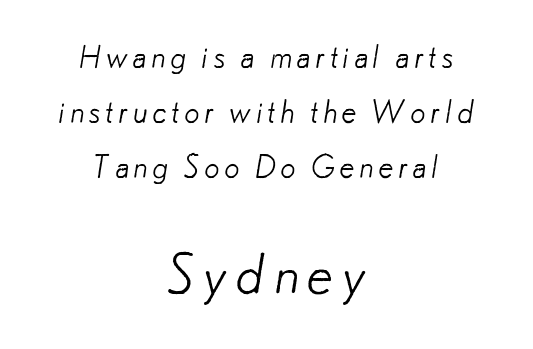
You can tell from the bare stems that sans-serif type was used. Between these two stacked blocks, the lower one wins on size. Horizontal alignment here is central, giving a formal, balanced look. On a weight scale, this lands at 450 or below. The string is rendered with underlining switched off.
